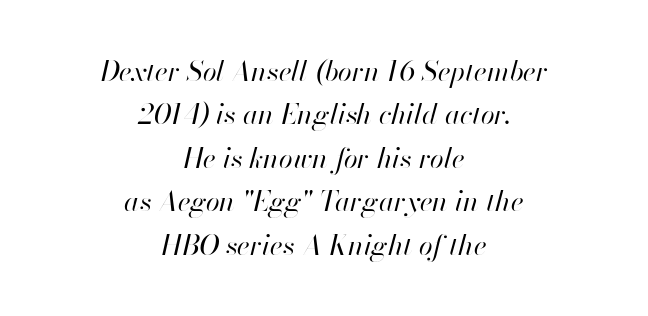
The image shows 28 px regular-weight type, italic (leaning right); set centered, normal line spacing (1.55x), normal letter spacing, not underlined; high stroke contrast and a small x-height.
